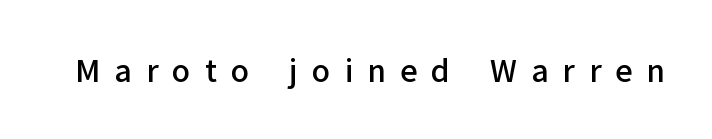
The image shows 30 px semibold sans-serif type, upright; set unusually wide letter spacing (+0.47 em), not underlined; low stroke contrast and a medium x-height.
